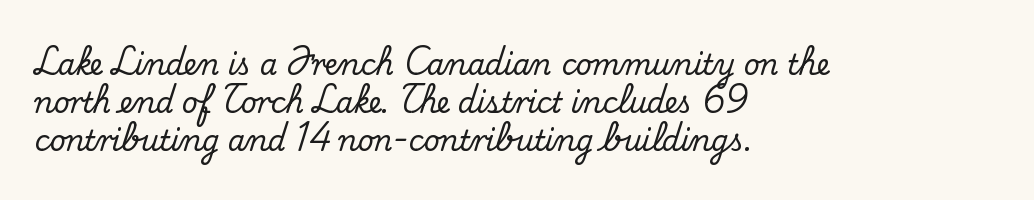
{"serif": "yes", "width": "normal", "stroke_contrast": "medium", "x_height": "small", "monospaced": "no", "underline": "no", "align": "left", "line_spacing": "normal", "line_spacing_ratio": 1.36, "letter_spacing": "normal", "letter_spacing_em": 0.0, "glyph_px": 28}
